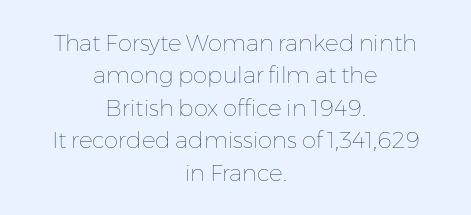
The image shows 23 px text type, upright; set centered, normal line spacing (1.41x), normal letter spacing, not underlined.
